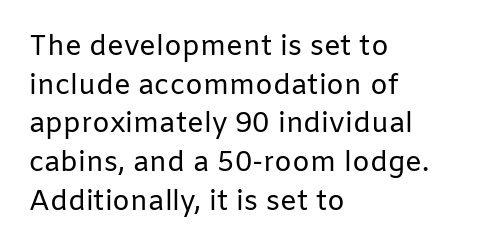
These lines are set flush left with a ragged right edge. Varying glyph widths throughout — classic text-font behaviour. Is this a sans? Yes — the strokes have no serifs. Bare-footed words on every line. Rows of type keep a routine distance in the vertical direction.
